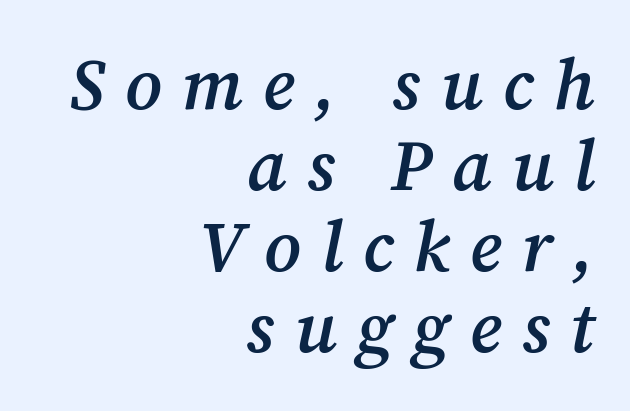
This sample has the flowing, uneven cadence of proportional lettering. What's the leading like? Squeezed, with rows nearly overlapping. Quick note: italic. Descenders hang freely into open space. Typographically, this falls in the serif category.
